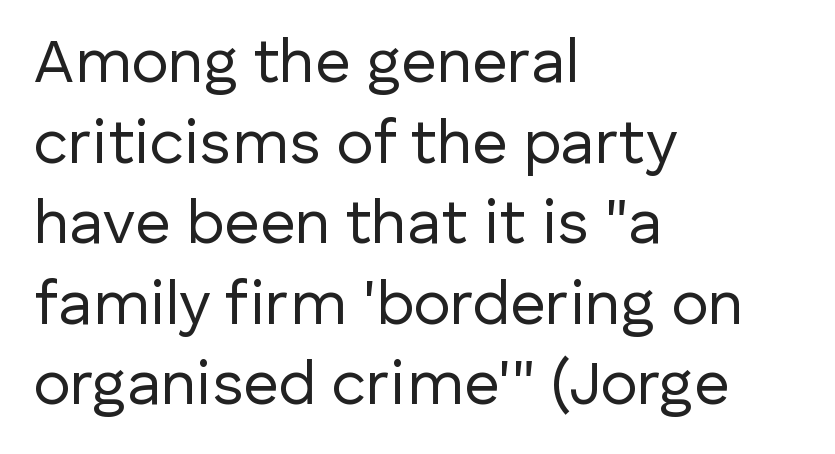
Q: Is the text bold? A: No.
Q: Is the text italic (slanted)? A: No, it is upright.
Q: Is the typeface a serif or a sans-serif typeface? A: Sans-serif.
Q: Is the text underlined? A: No.
Q: How is the paragraph aligned? A: Left-aligned.
Q: Is the spacing between letters normal or unusually wide? A: Normal.
Q: Is the spacing between lines tight, normal or loose? A: Normal.
Q: Width (condensed, normal, or wide)? A: Normal.
Q: Stroke contrast? A: Low.
Q: x-height? A: Medium.
Q: Monospaced? A: No.
